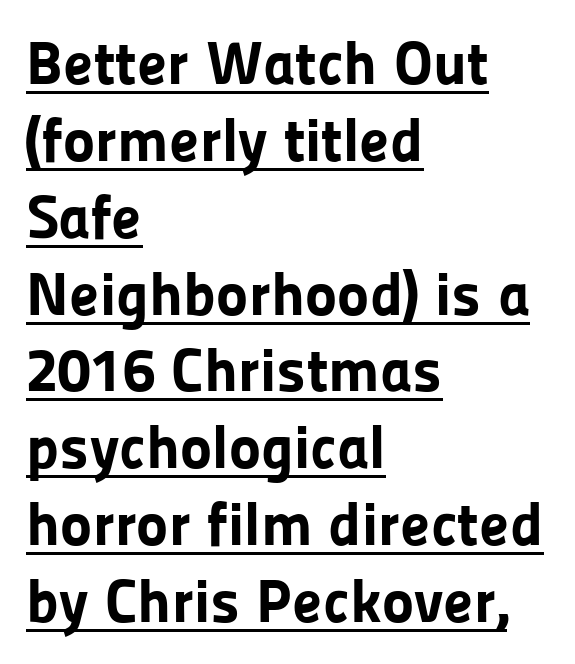
The image shows 61 px bold sans-serif type, upright; set left-aligned, normal line spacing (1.26x), normal letter spacing, underlined; low stroke contrast and a medium x-height.
